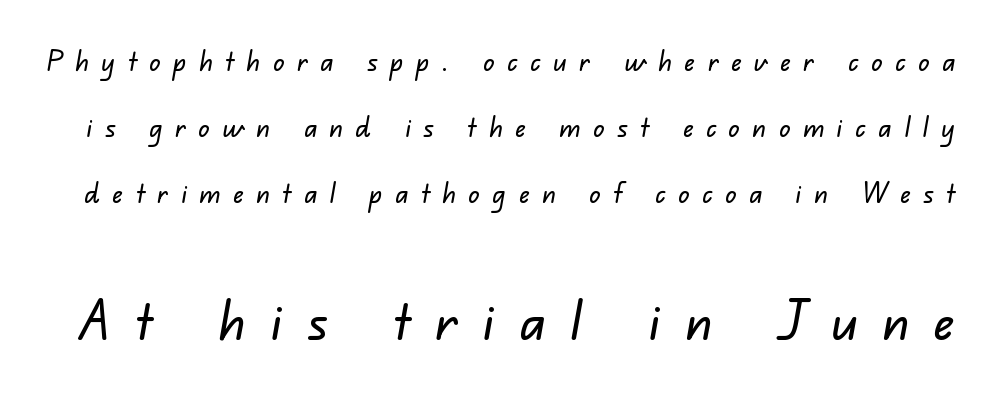
{"serif": "no", "width": "normal", "stroke_contrast": "low", "x_height": "small", "monospaced": "no", "underline": "no", "line_spacing": "loose", "line_spacing_ratio": 2.36, "letter_spacing": "wide", "letter_spacing_em": 0.45, "larger_block": "second", "size_ratio": 1.96, "glyph_px": 55}
